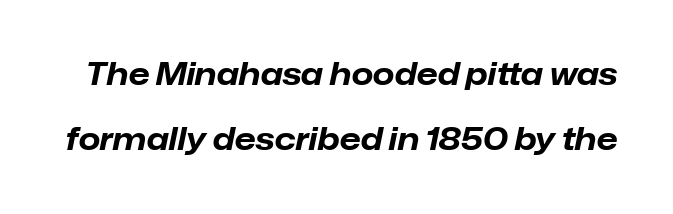
The image shows 31 px bold type, italic (leaning right); set loose line spacing (2.11x), normal letter spacing, not underlined; low stroke contrast and a medium x-height.
